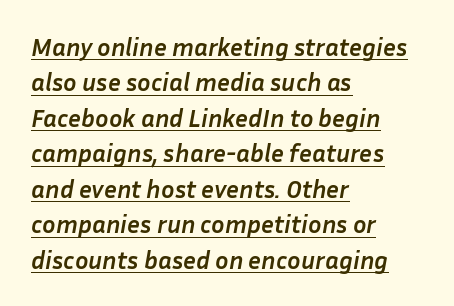
The image shows 25 px bold type, italic (leaning right); set left-aligned, normal line spacing (1.42x), normal letter spacing, underlined.
